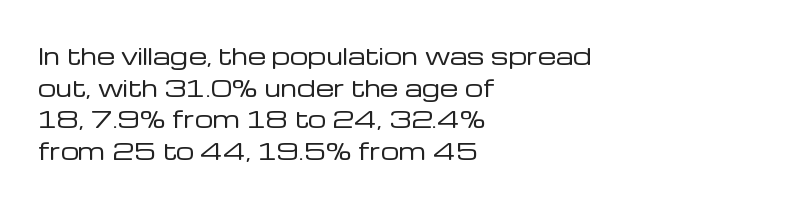
Q: Is the text bold? A: No.
Q: Is the text italic (slanted)? A: No, it is upright.
Q: Is the text underlined? A: No.
Q: How is the paragraph aligned? A: Left-aligned.
Q: Is the spacing between letters normal or unusually wide? A: Normal.
Q: Is the spacing between lines tight, normal or loose? A: Normal.
